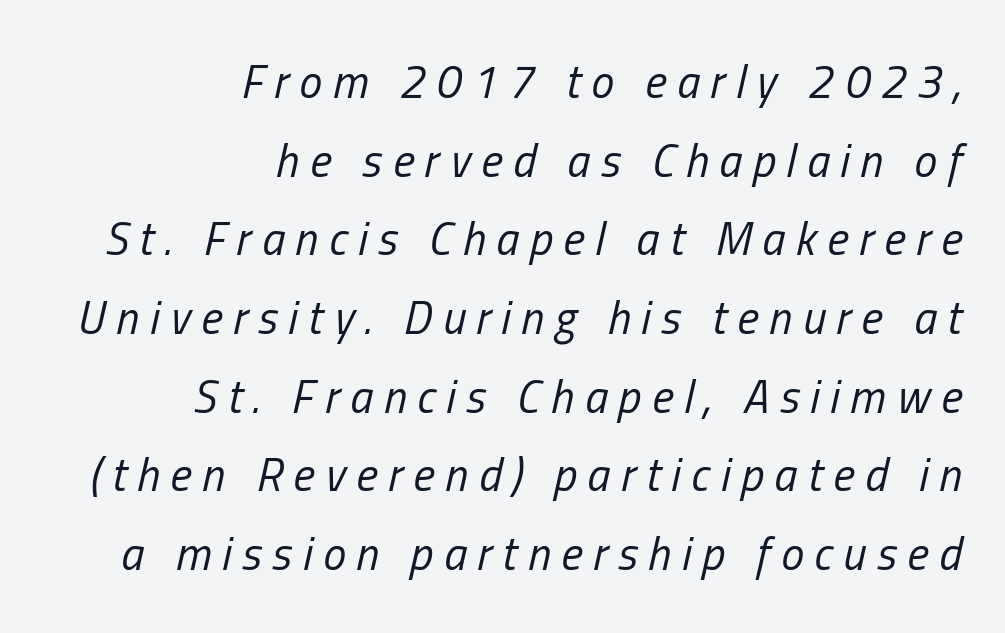
Q: Is the text bold? A: No.
Q: Is the text italic (slanted)? A: Yes, it leans right by about 13 degrees.
Q: Is the text underlined? A: No.
Q: How is the paragraph aligned? A: Right-aligned.
Q: Is the spacing between letters normal or unusually wide? A: Unusually wide.
Q: Width (condensed, normal, or wide)? A: Condensed.
Q: Stroke contrast? A: Low.
Q: x-height? A: Medium.
Q: Monospaced? A: No.
